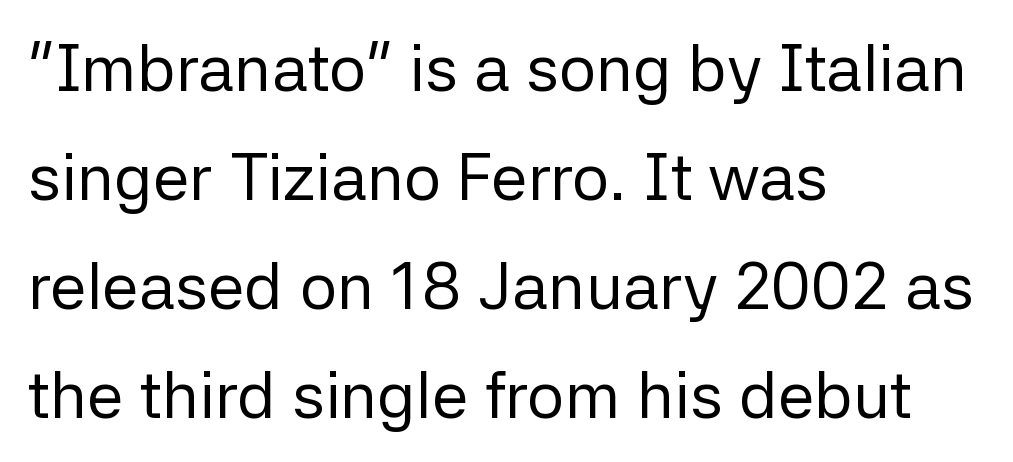
You can tell from the bare stems that sans-serif type was used. Think standard paragraph weight, or any step lighter than that. The letters advance in unequal steps, a hallmark of proportional type. Plain, unruled lines of type. Short note: letters normally spaced. When letters stand straight like this, we call the style roman or upright.
